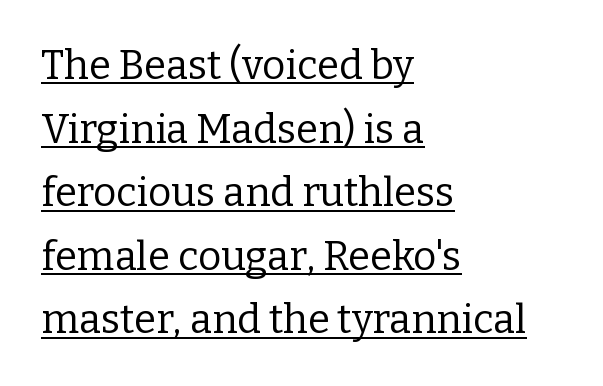
{"serif": "yes", "italic": "no", "bold": "no", "weight": "regular", "width": "normal", "stroke_contrast": "low", "x_height": "medium", "monospaced": "no", "underline": "yes", "align": "left", "line_spacing": "normal", "line_spacing_ratio": 1.59, "letter_spacing": "normal", "letter_spacing_em": 0.0, "glyph_px": 40}
